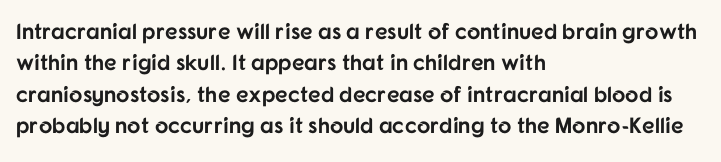
The image shows 22 px bold type, upright; set left-aligned, normal line spacing (1.43x), normal letter spacing, not underlined.
